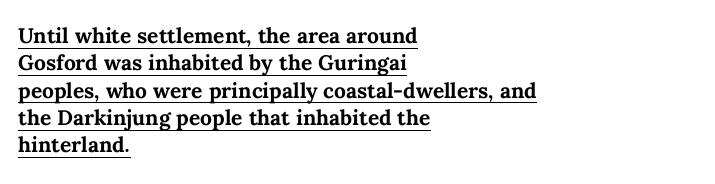
{"italic": "no", "bold": "yes", "underline": "yes", "align": "left", "line_spacing": "normal", "line_spacing_ratio": 1.3, "letter_spacing": "normal", "letter_spacing_em": 0.0, "glyph_px": 21}
